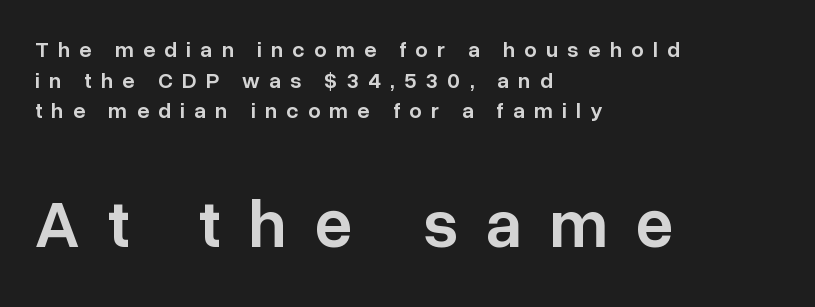
The image shows 67 px semibold sans-serif type, upright; set left-aligned, normal line spacing (1.39x), unusually wide letter spacing (+0.42 em), not underlined; the second (bottom) block is 3.05x larger; low stroke contrast and a medium x-height.
